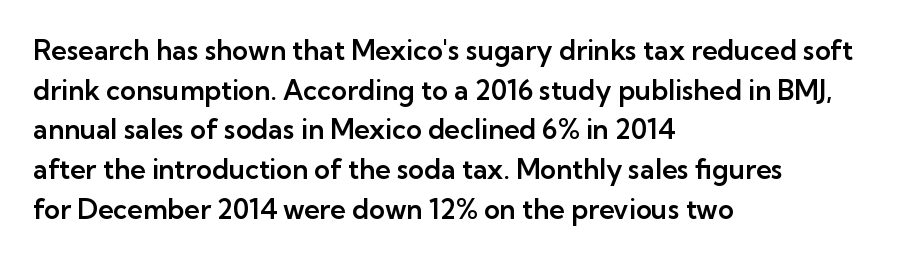
Q: Is the text italic (slanted)? A: No, it is upright.
Q: Is the text underlined? A: No.
Q: How is the paragraph aligned? A: Left-aligned.
Q: Is the spacing between letters normal or unusually wide? A: Normal.
Q: Is the spacing between lines tight, normal or loose? A: Normal.
